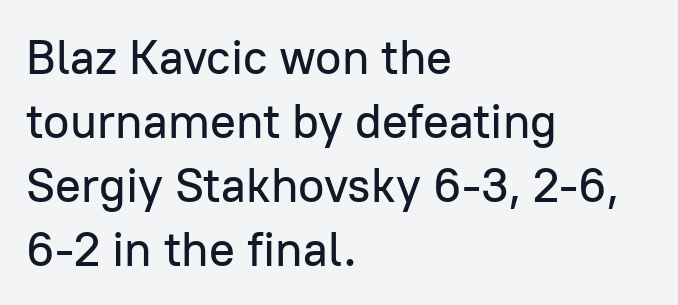
Q: Is the text italic (slanted)? A: No, it is upright.
Q: Is the typeface a serif or a sans-serif typeface? A: Sans-serif.
Q: Is the text underlined? A: No.
Q: How is the paragraph aligned? A: Left-aligned.
Q: Is the spacing between letters normal or unusually wide? A: Normal.
Q: Is the spacing between lines tight, normal or loose? A: Normal.
Q: Width (condensed, normal, or wide)? A: Normal.
Q: Stroke contrast? A: Low.
Q: x-height? A: Medium.
Q: Monospaced? A: No.
